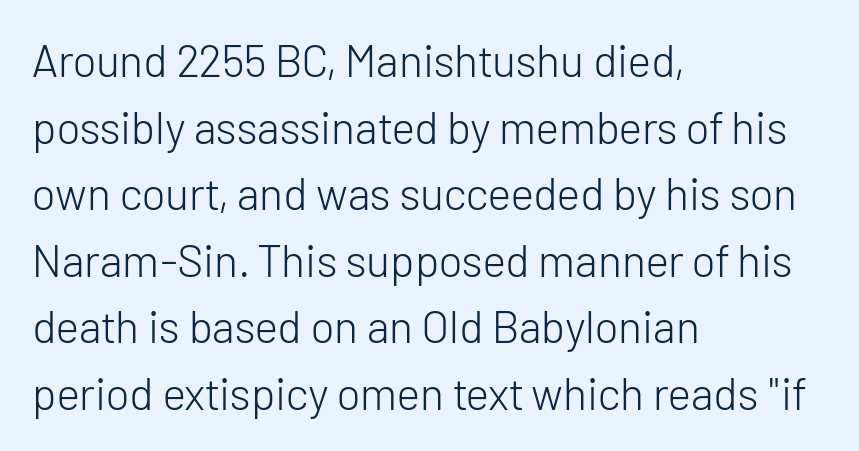
Short and long lines alike share a common starting point at left. The face looks like a standard text weight, possibly lighter. The lines sit at an ordinary, default distance from one another. Looks like regular typesetting: each glyph gets only the width it needs. Students, note that the glyphs here touch the page at normal intervals.
